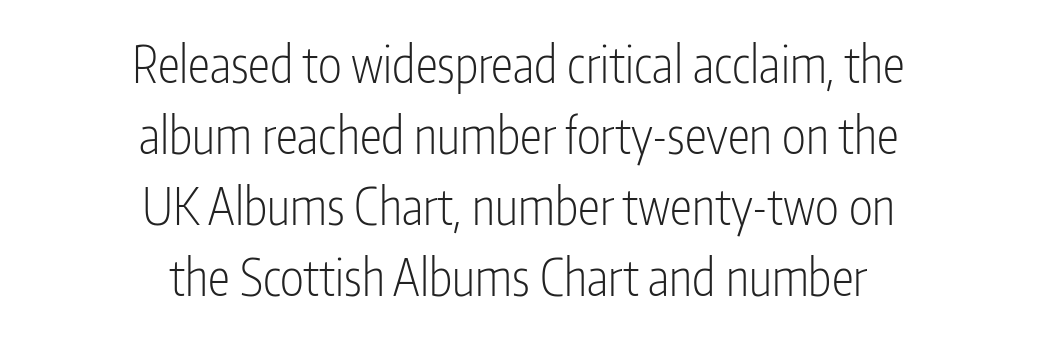
The image shows 50 px light, condensed sans-serif type, upright; set centered, normal line spacing (1.42x), normal letter spacing, not underlined; low stroke contrast and a medium x-height.
